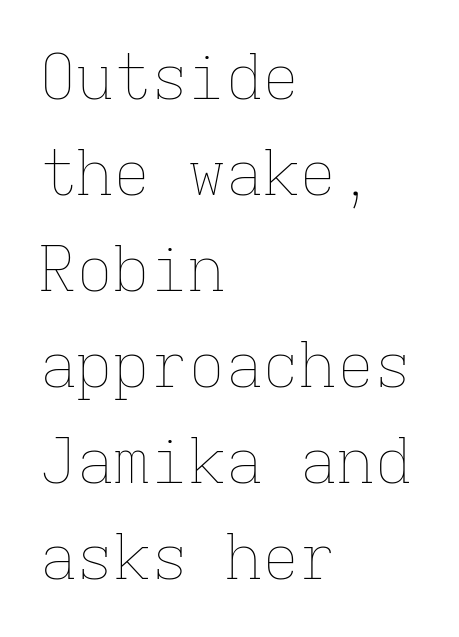
Q: Is the text bold? A: No.
Q: Is the text italic (slanted)? A: No, it is upright.
Q: Is the text underlined? A: No.
Q: How is the paragraph aligned? A: Left-aligned.
Q: Is the spacing between letters normal or unusually wide? A: Normal.
Q: Is the spacing between lines tight, normal or loose? A: Normal.
Q: Width (condensed, normal, or wide)? A: Normal.
Q: Stroke contrast? A: Low.
Q: x-height? A: Medium.
Q: Monospaced? A: Yes.
